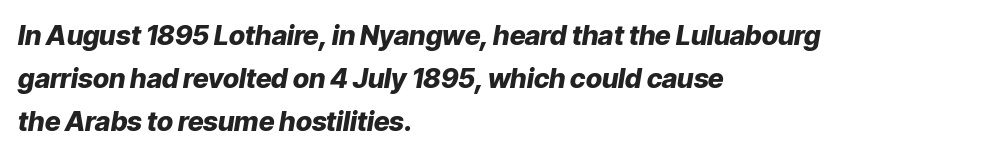
Q: Is the text bold? A: Yes.
Q: Is the text italic (slanted)? A: Yes, it leans right by about 9 degrees.
Q: Is the text underlined? A: No.
Q: How is the paragraph aligned? A: Left-aligned.
Q: Is the spacing between letters normal or unusually wide? A: Normal.
Q: Is the spacing between lines tight, normal or loose? A: Normal.
